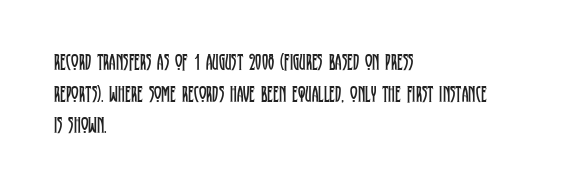
The image shows 23 px text type, upright; set left-aligned, normal line spacing (1.38x), normal letter spacing, not underlined.
